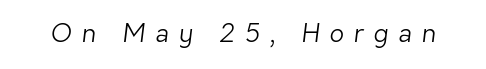
A typesetter would call this heavily tracked-out type. Weight: in the light-to-regular range. Nobody drew a line under any word here.
